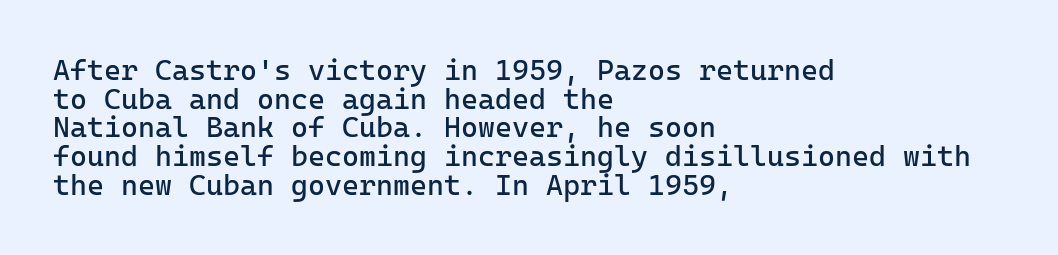
The image shows 29 px regular-weight sans-serif type, upright, monospaced; set left-aligned, tight line spacing (0.99x), normal letter spacing, not underlined; low stroke contrast and a medium x-height.
